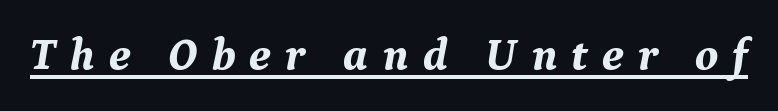
Q: Is the text bold? A: Yes.
Q: Is the text italic (slanted)? A: Yes, it leans right by about 9 degrees.
Q: Is the typeface a serif or a sans-serif typeface? A: Serif.
Q: Is the text underlined? A: Yes.
Q: Is the spacing between letters normal or unusually wide? A: Unusually wide.
Q: Width (condensed, normal, or wide)? A: Normal.
Q: Stroke contrast? A: Medium.
Q: x-height? A: Medium.
Q: Monospaced? A: No.
